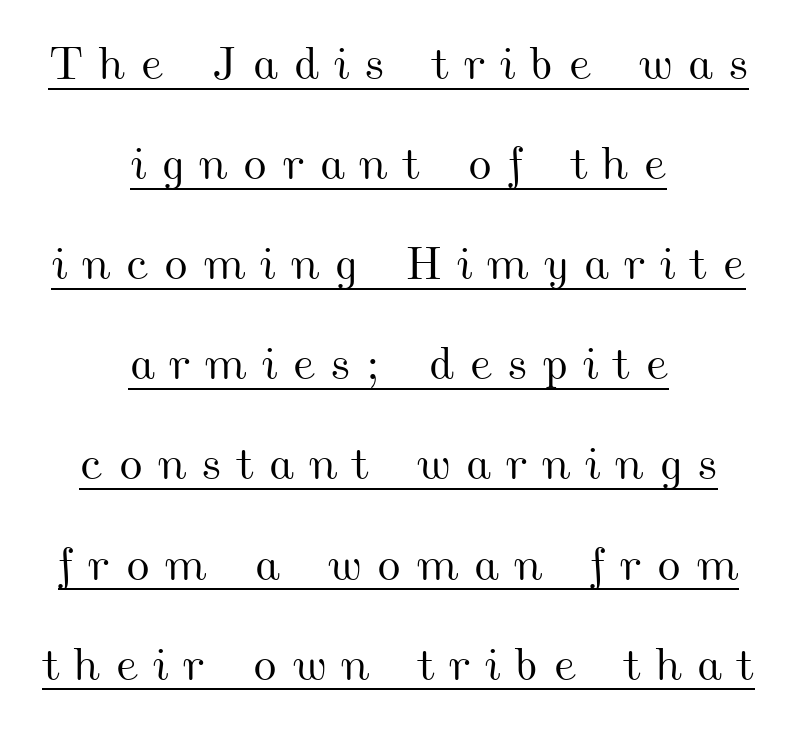
{"width": "wide", "stroke_contrast": "medium", "x_height": "small", "monospaced": "no", "underline": "yes", "align": "center", "line_spacing": "loose", "line_spacing_ratio": 2.13, "letter_spacing": "wide", "letter_spacing_em": 0.31, "glyph_px": 47}
